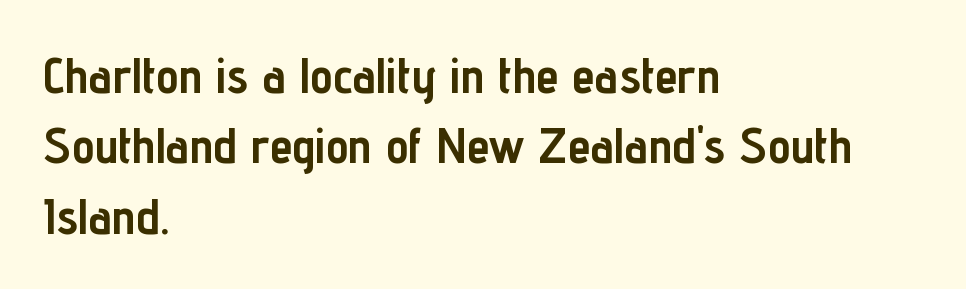
Q: Is the text bold? A: Yes.
Q: Is the text italic (slanted)? A: No, it is upright.
Q: Is the typeface a serif or a sans-serif typeface? A: Sans-serif.
Q: Is the text underlined? A: No.
Q: How is the paragraph aligned? A: Left-aligned.
Q: Is the spacing between letters normal or unusually wide? A: Normal.
Q: Is the spacing between lines tight, normal or loose? A: Normal.
Q: Width (condensed, normal, or wide)? A: Condensed.
Q: Stroke contrast? A: Low.
Q: x-height? A: Medium.
Q: Monospaced? A: No.
